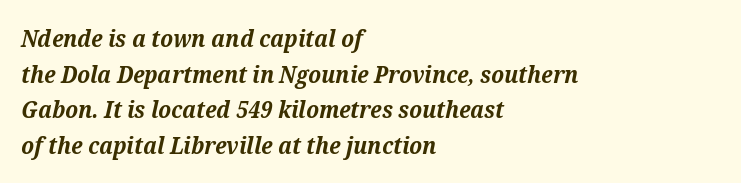
The zone under the glyphs is completely vacant. What's the leading like? Ordinary, nothing unusual. The specimen reads as italic at a glance. Where is the straight margin? On the left. Emphasis by weight is at full strength: bold.
